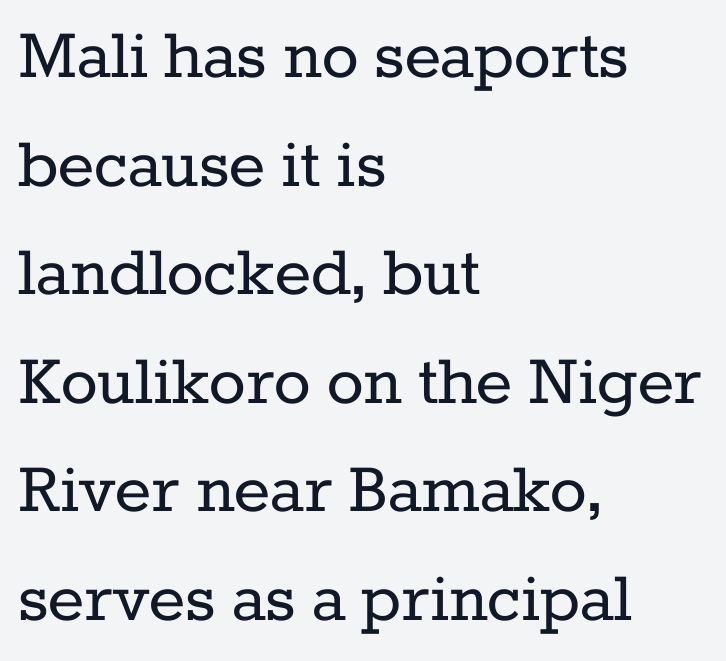
The image shows 77 px regular-weight serif type, upright; set left-aligned, normal line spacing (1.41x), normal letter spacing, not underlined; low stroke contrast and a medium x-height.
